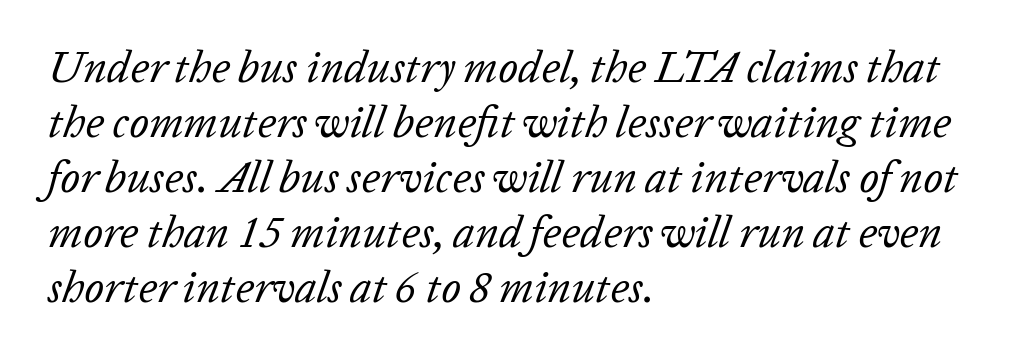
{"italic": "yes", "lean": "right", "slant_degrees": 20, "bold": "no", "weight": "regular", "width": "normal", "stroke_contrast": "low", "x_height": "medium", "monospaced": "no", "underline": "no", "align": "left", "line_spacing": "normal", "line_spacing_ratio": 1.25, "letter_spacing": "normal", "letter_spacing_em": 0.0, "glyph_px": 44}
